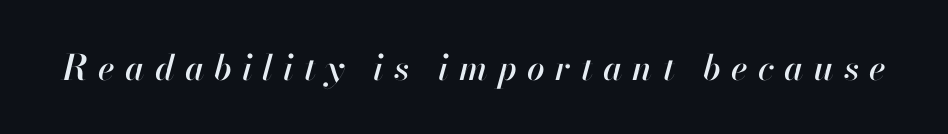
The image shows 35 px text type, italic (leaning right); set unusually wide letter spacing (+0.29 em), not underlined; high stroke contrast and a small x-height.
